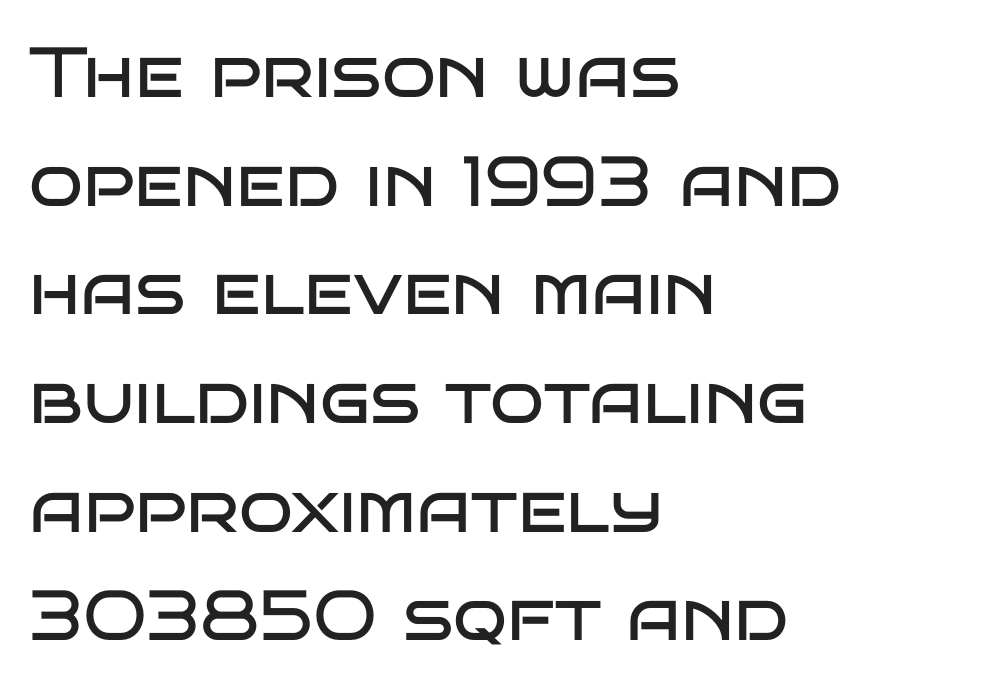
{"serif": "no", "italic": "no", "bold": "no", "weight": "regular", "width": "wide", "stroke_contrast": "low", "x_height": "large", "monospaced": "no", "underline": "no", "align": "left", "line_spacing": "normal", "line_spacing_ratio": 1.53, "letter_spacing": "normal", "letter_spacing_em": 0.0, "glyph_px": 71}
